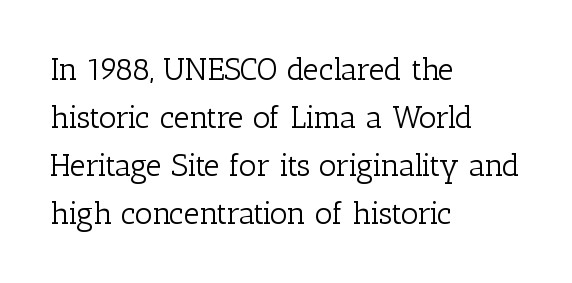
Q: Is the text bold? A: No.
Q: Is the text italic (slanted)? A: No, it is upright.
Q: Is the typeface a serif or a sans-serif typeface? A: Serif.
Q: Is the text underlined? A: No.
Q: How is the paragraph aligned? A: Left-aligned.
Q: Is the spacing between letters normal or unusually wide? A: Normal.
Q: Is the spacing between lines tight, normal or loose? A: Normal.
Q: Width (condensed, normal, or wide)? A: Normal.
Q: Stroke contrast? A: Low.
Q: x-height? A: Medium.
Q: Monospaced? A: No.
